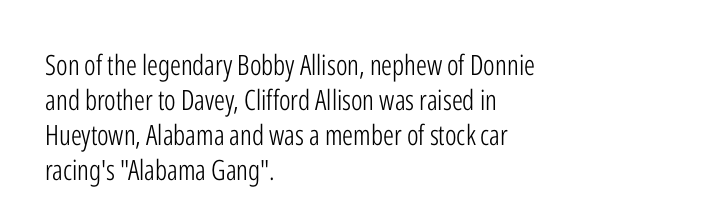
{"serif": "no", "italic": "no", "bold": "no", "weight": "light", "width": "condensed", "stroke_contrast": "low", "x_height": "medium", "monospaced": "no", "underline": "no", "align": "left", "line_spacing": "normal", "line_spacing_ratio": 1.25, "letter_spacing": "normal", "letter_spacing_em": 0.0, "glyph_px": 28}
